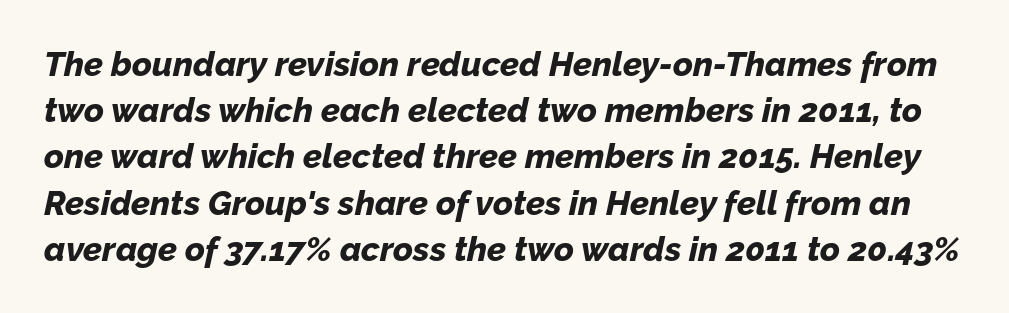
{"italic": "yes", "lean": "right", "slant_degrees": 12, "bold": "yes", "weight": "bold", "width": "normal", "stroke_contrast": "low", "x_height": "medium", "monospaced": "no", "underline": "no", "line_spacing": "normal", "line_spacing_ratio": 1.36, "letter_spacing": "normal", "letter_spacing_em": 0.0, "glyph_px": 34}
